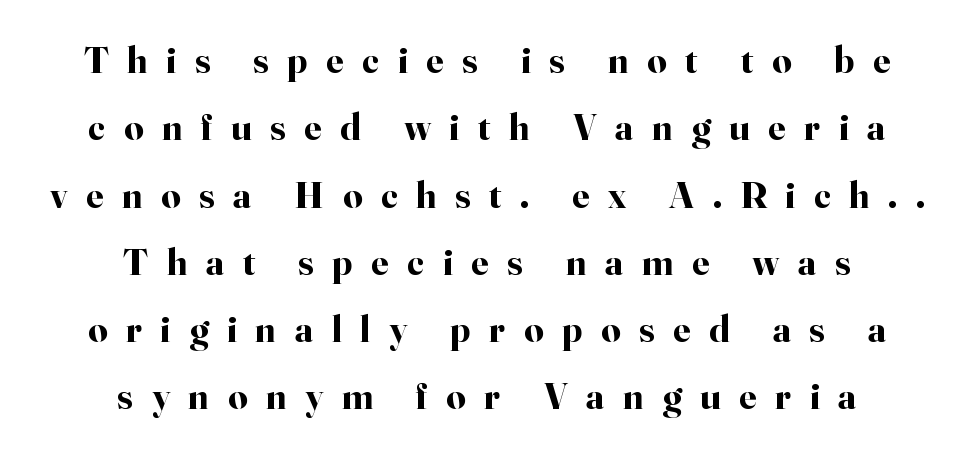
{"serif": "yes", "italic": "no", "bold": "yes", "weight": "bold", "width": "normal", "stroke_contrast": "high", "x_height": "small", "monospaced": "no", "underline": "no", "align": "center", "line_spacing_ratio": 1.77, "letter_spacing": "wide", "letter_spacing_em": 0.49, "glyph_px": 38}
